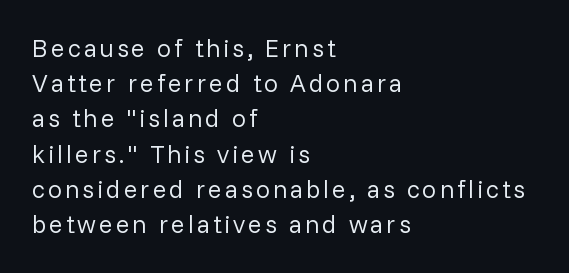
The image shows 25 px text type, upright; set left-aligned, normal line spacing (1.41x), not underlined.
